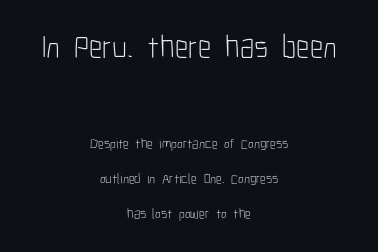
The image shows 32 px light, condensed sans-serif type, upright; set centered, loose line spacing (2.49x), normal letter spacing, not underlined; the first (top) block is 2.29x larger; low stroke contrast and a medium x-height.
